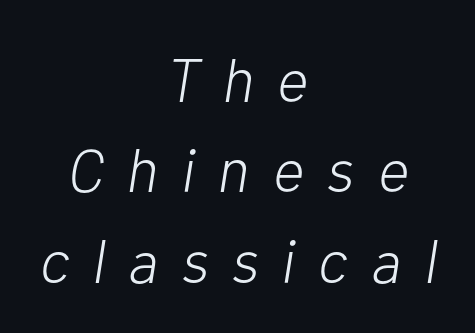
You can tell it's italic because the verticals aren't actually vertical. Horizontally, the lines are justified to the midpoint only. The designer left line spacing at the default. Substantial extra tracking has been applied to these lines. The typesetting does not lean heavy: it is not bold. The rendering uses natural spacing where letterforms have individual widths.
